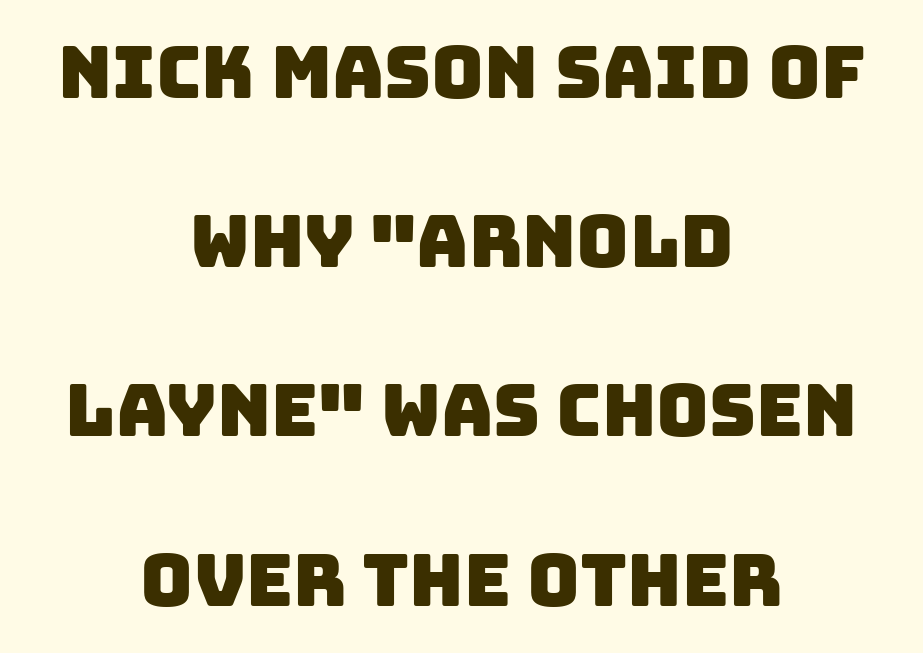
The rendering uses natural spacing where letterforms have individual widths. Each row of text sits above clean, open space. Nothing sits at the stroke ends, so this counts as sans-serif. Loosely led — the rows are spread out. Each word holds together tightly as a unit, with standard inter-letter gaps. Typeset on center — no edge is straight.
